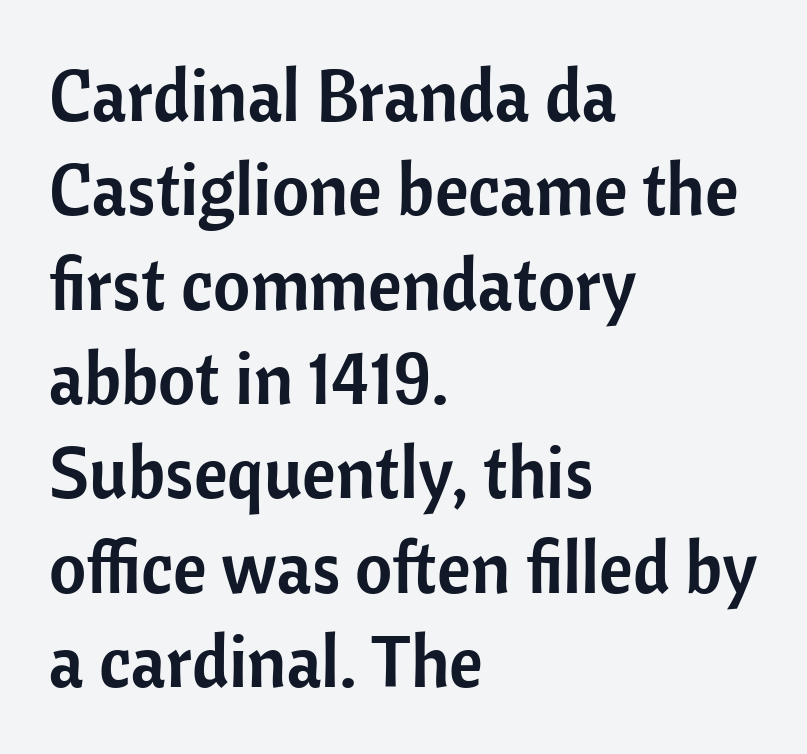
Notice how the passage keeps a crisp vertical edge on the left only. Descenders are the only things crossing below the line. Designer's note — italics off, roman on. Summary of vertical rhythm: regular, with standard interline spacing.
